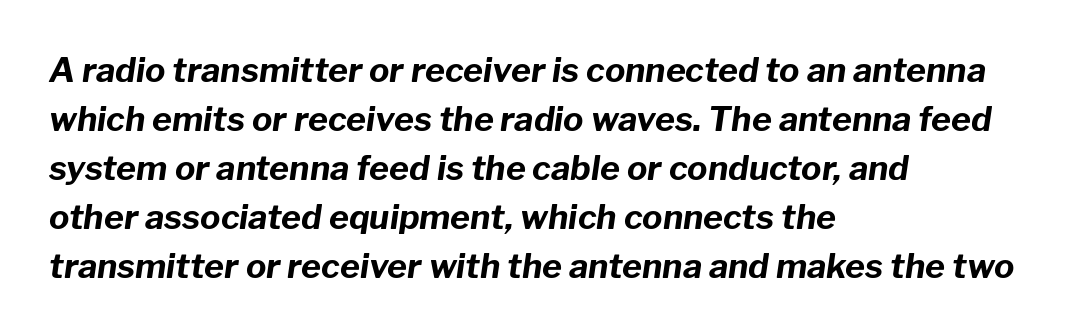
The image shows 34 px bold type, italic (leaning right); set left-aligned, normal line spacing (1.44x), normal letter spacing, not underlined; low stroke contrast and a medium x-height.
